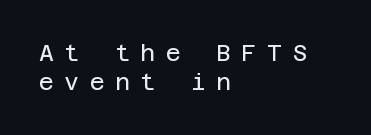
The image shows 23 px text type, upright; set left-aligned, normal line spacing (1.25x), unusually wide letter spacing (+0.45 em), not underlined.
